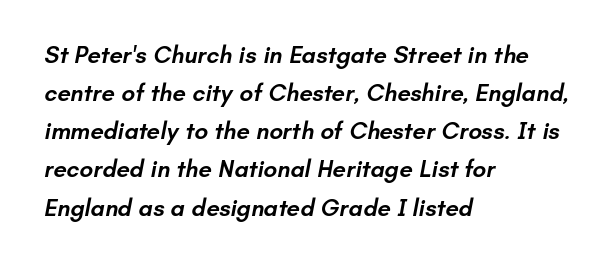
Whoever set this chose a conventional vertical rhythm. Spacing between characters is what you'd get straight out of the box. The font is running at a semibold setting, under full bold. Honestly, there is no underline to notice here at all.
